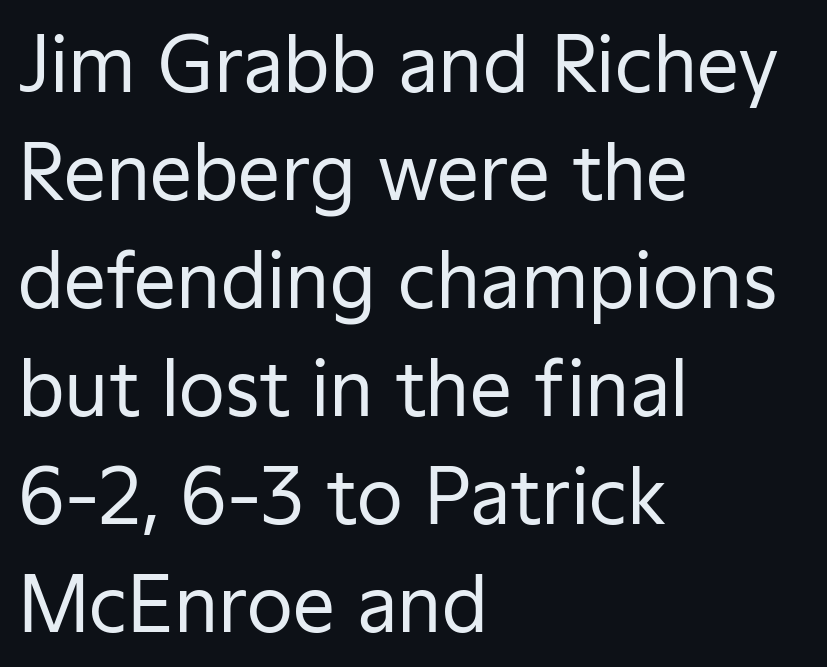
Descenders are the only things crossing below the line. Does the leading feel generous? No, just average. This sample uses a sans-serif face. This sample uses plain, unmodified letter spacing. Notice how the passage keeps a crisp vertical edge on the left only.
